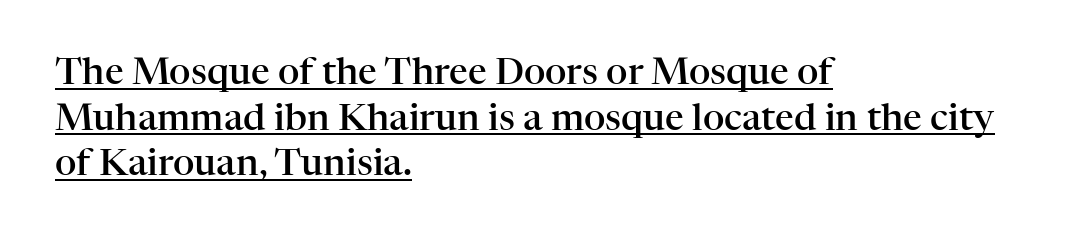
{"serif": "yes", "italic": "no", "bold": "semi", "weight": "semibold", "width": "normal", "stroke_contrast": "high", "x_height": "medium", "monospaced": "no", "underline": "yes", "align": "left", "line_spacing_ratio": 1.23, "letter_spacing": "normal", "letter_spacing_em": 0.0, "glyph_px": 37}
